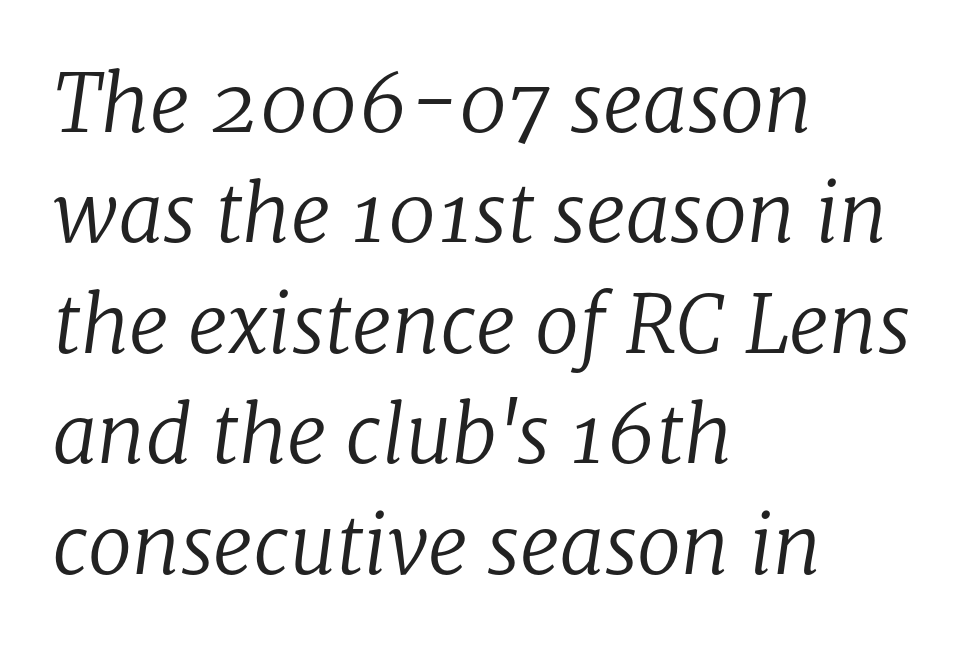
The image shows 80 px regular-weight serif type, italic (leaning right); set left-aligned, normal line spacing (1.38x), normal letter spacing, not underlined; low stroke contrast and a medium x-height.
